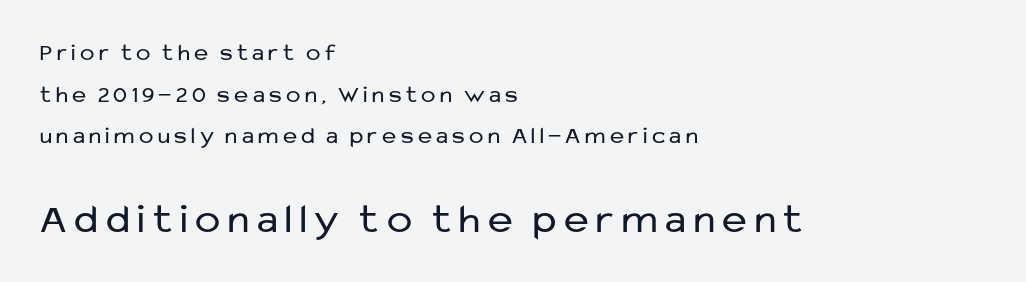
The image shows 42 px regular-weight sans-serif type, upright; set left-aligned, line spacing 1.73x, not underlined; the second (bottom) block is 1.75x larger; low stroke contrast and a medium x-height.
